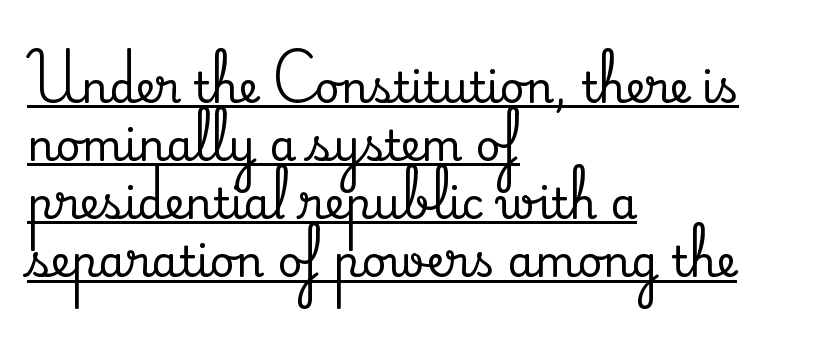
The specimen reads as upright at a glance. Baseline-to-baseline distance is the conventional proportion of letter height. Do the characters align in a grid? No, the font is proportional. The rag falls on the right side of this text block.
